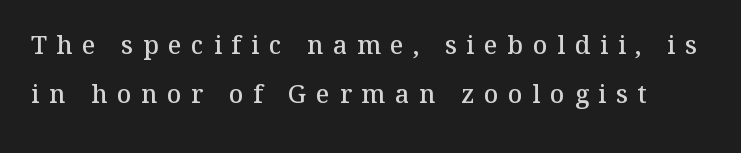
Designer's note — italics off, roman on. The zone under the glyphs is completely vacant. Reading down the column, the eye jumps a long way to each next line. The gaps between neighbouring characters are conspicuously large. Bold? Not quite — semibold, heavier than regular but stopping short.
